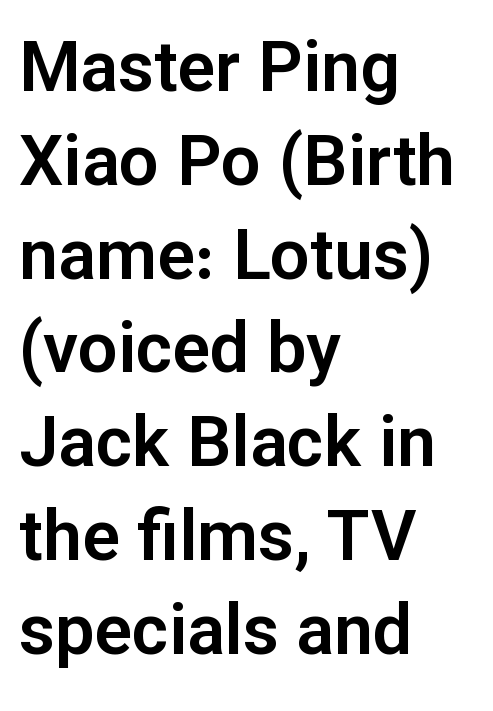
Q: Is the text italic (slanted)? A: No, it is upright.
Q: Is the typeface a serif or a sans-serif typeface? A: Sans-serif.
Q: Is the text underlined? A: No.
Q: How is the paragraph aligned? A: Left-aligned.
Q: Is the spacing between letters normal or unusually wide? A: Normal.
Q: Is the spacing between lines tight, normal or loose? A: Normal.
Q: Width (condensed, normal, or wide)? A: Normal.
Q: Stroke contrast? A: Low.
Q: x-height? A: Medium.
Q: Monospaced? A: No.
